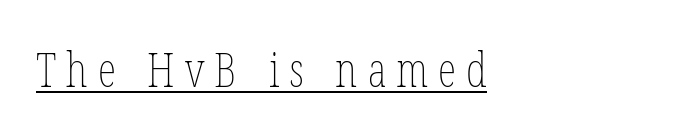
The image shows 47 px thin, condensed type, upright; set left-aligned, unusually wide letter spacing (+0.21 em), underlined; low stroke contrast and a medium x-height.
